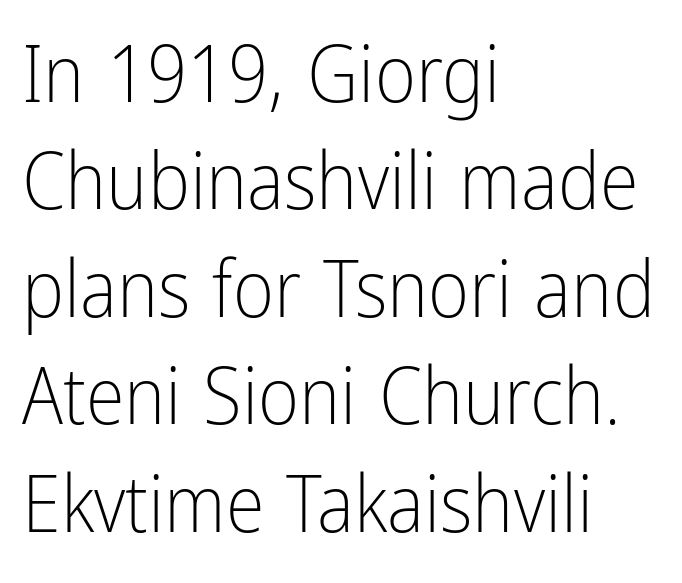
This block has exactly the height ordinary leading produces. Check under the words: just untouched page. Leftover space on each line is placed entirely after the last word. The rendering keeps characters at their native spacing. The cut favours lightness, reaching ordinary text weight at its darkest.
